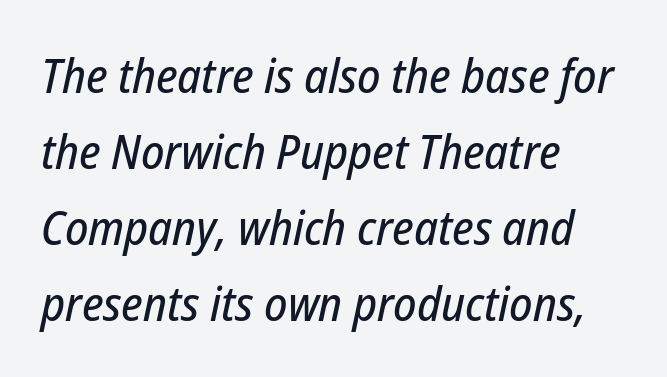
The image shows 48 px condensed type, italic (leaning right); set left-aligned, normal line spacing (1.58x), normal letter spacing, not underlined; low stroke contrast and a medium x-height.
